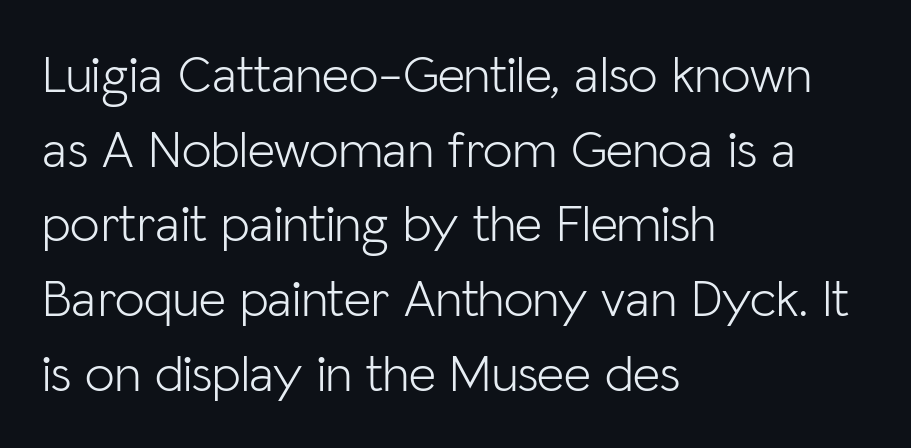
The image shows 53 px light sans-serif type, upright; set left-aligned, normal line spacing (1.41x), normal letter spacing, not underlined; low stroke contrast and a medium x-height.
